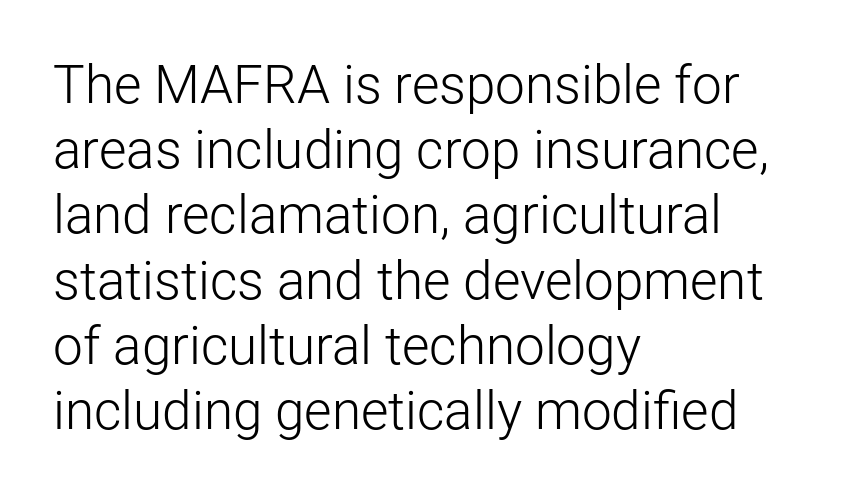
Q: Is the text bold? A: No.
Q: Is the text italic (slanted)? A: No, it is upright.
Q: Is the typeface a serif or a sans-serif typeface? A: Sans-serif.
Q: Is the text underlined? A: No.
Q: How is the paragraph aligned? A: Left-aligned.
Q: Is the spacing between letters normal or unusually wide? A: Normal.
Q: Width (condensed, normal, or wide)? A: Normal.
Q: Stroke contrast? A: Low.
Q: x-height? A: Medium.
Q: Monospaced? A: No.
